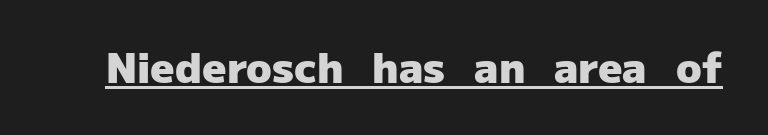
The image shows 42 px heavy sans-serif type, upright; set normal letter spacing, underlined; low stroke contrast and a medium x-height.
